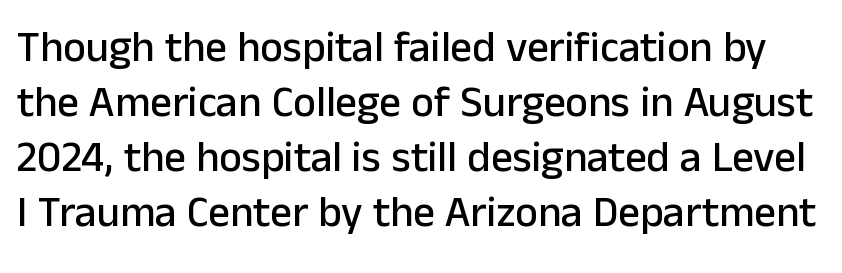
The image shows 43 px sans-serif type, upright; set normal line spacing (1.28x), normal letter spacing, not underlined; low stroke contrast and a medium x-height.
